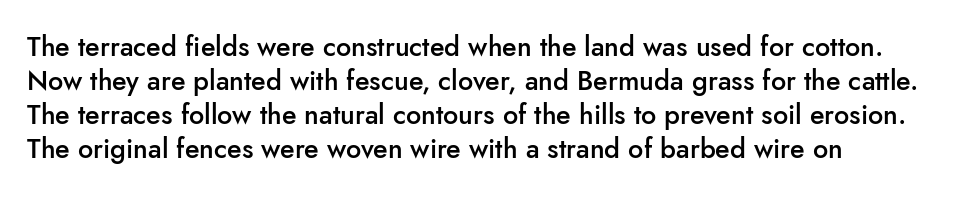
The image shows 27 px text type, upright; set normal line spacing (1.26x), normal letter spacing, not underlined.
